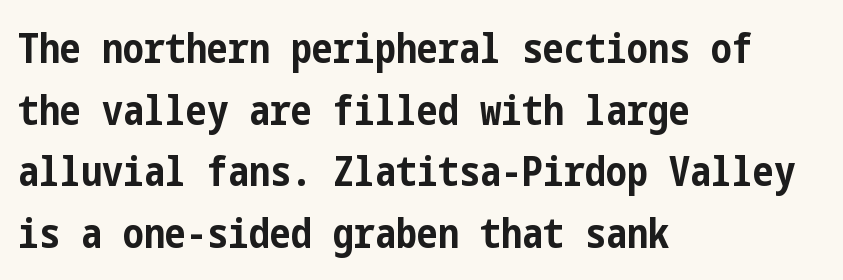
Does the type have serifs? No, each stem ends abruptly. Baseline-to-baseline distance is the conventional proportion of letter height. What weight is shown? A full bold with thick strokes. The gaps between neighbouring characters are ordinary and unremarkable. Underline: absent. Posture: vertical.
